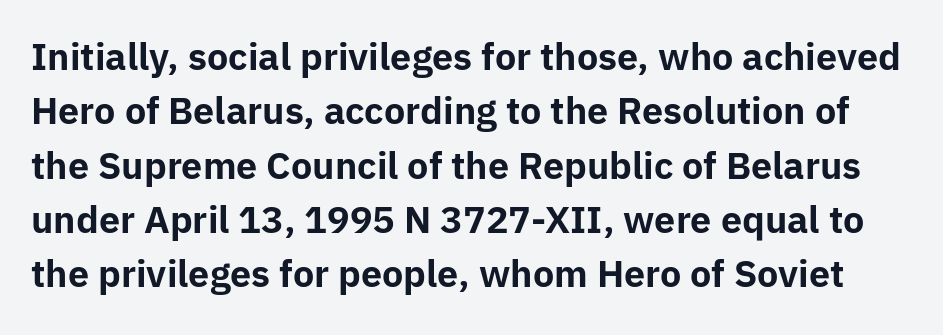
{"serif": "no", "italic": "no", "bold": "yes", "weight": "bold", "width": "normal", "stroke_contrast": "low", "x_height": "medium", "monospaced": "no", "underline": "no", "line_spacing": "normal", "line_spacing_ratio": 1.51, "letter_spacing": "normal", "letter_spacing_em": 0.0, "glyph_px": 36}
